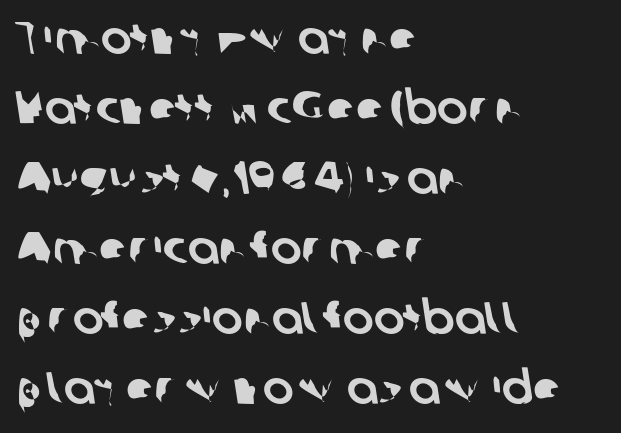
Q: Is the typeface a serif or a sans-serif typeface? A: Sans-serif.
Q: Is the text underlined? A: No.
Q: How is the paragraph aligned? A: Left-aligned.
Q: Is the spacing between letters normal or unusually wide? A: Normal.
Q: Is the spacing between lines tight, normal or loose? A: Normal.
Q: Width (condensed, normal, or wide)? A: Normal.
Q: Stroke contrast? A: Low.
Q: x-height? A: Medium.
Q: Monospaced? A: No.
